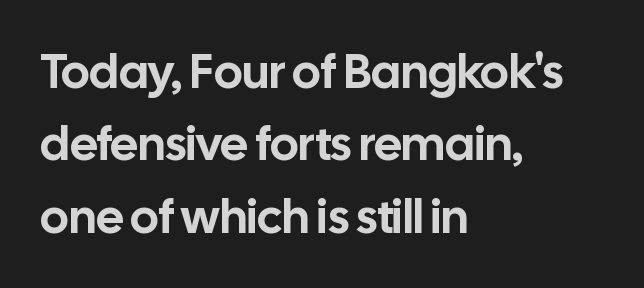
{"serif": "no", "italic": "no", "width": "normal", "stroke_contrast": "low", "x_height": "medium", "monospaced": "no", "underline": "no", "align": "left", "line_spacing": "normal", "line_spacing_ratio": 1.51, "letter_spacing": "normal", "letter_spacing_em": 0.0, "glyph_px": 48}
